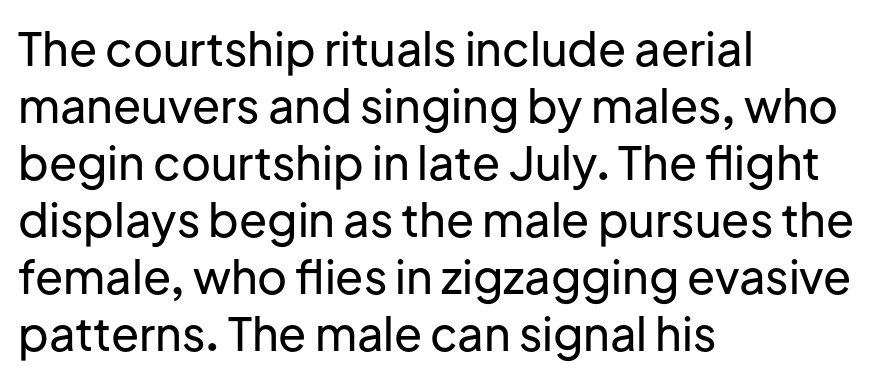
The image shows 46 px sans-serif type, upright; set left-aligned, line spacing 1.24x, normal letter spacing, not underlined; low stroke contrast and a medium x-height.
